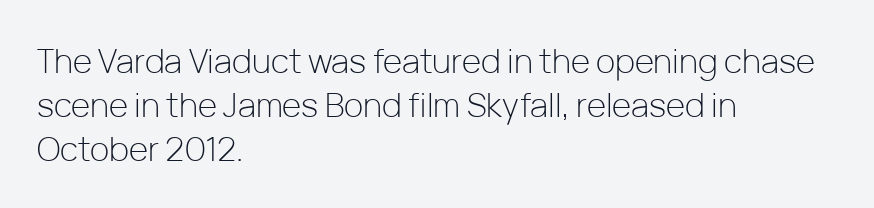
The image shows 33 px light sans-serif type, upright; set left-aligned, normal line spacing (1.33x), normal letter spacing, not underlined; low stroke contrast and a medium x-height.
